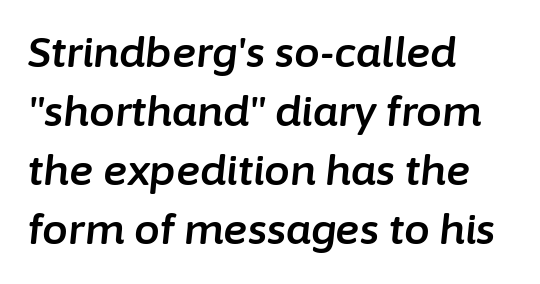
{"italic": "yes", "lean": "right", "slant_degrees": 6, "width": "normal", "stroke_contrast": "low", "x_height": "medium", "monospaced": "no", "underline": "no", "align": "left", "line_spacing": "normal", "line_spacing_ratio": 1.44, "letter_spacing": "normal", "letter_spacing_em": 0.0, "glyph_px": 41}
